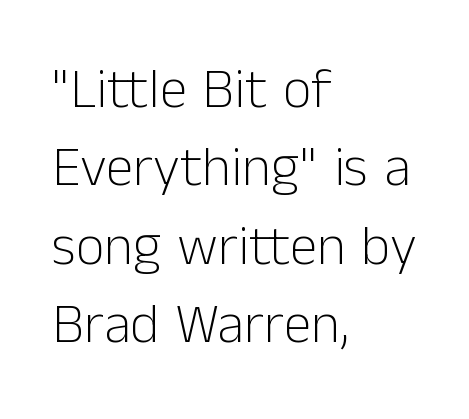
I'd call this a sans setting — the letters go barefoot. Nothing heavy about these letters — not bold at all. Spacing verdict: proportional, widths tailored to each character. Designer's note — italics off, roman on. The ragged edge is on the right, which tells us the setting is flush left. The gaps between neighbouring characters are ordinary and unremarkable.
